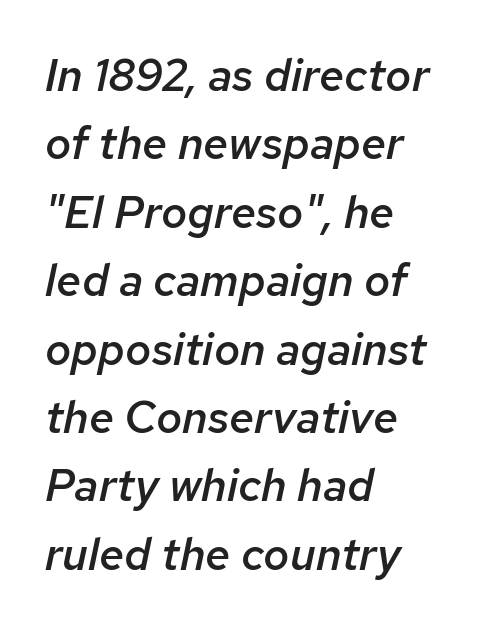
Q: Is the text bold? A: Semi-bold.
Q: Is the text italic (slanted)? A: Yes, it leans right by about 12 degrees.
Q: Is the text underlined? A: No.
Q: How is the paragraph aligned? A: Left-aligned.
Q: Is the spacing between letters normal or unusually wide? A: Normal.
Q: Is the spacing between lines tight, normal or loose? A: Normal.
Q: Width (condensed, normal, or wide)? A: Normal.
Q: Stroke contrast? A: Low.
Q: x-height? A: Medium.
Q: Monospaced? A: No.
